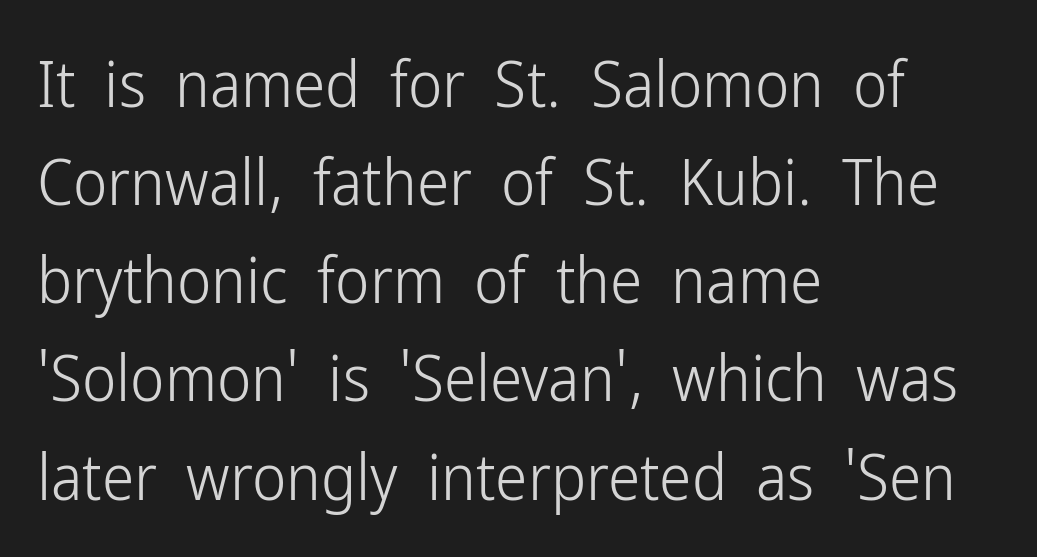
The text block is weighted toward the left margin, trailing off unevenly rightward. Glance below the letters and you will spot only blank space. In terms of letterform style, serifs are entirely absent. Italic? Not at all — the glyphs are vertical. Here the glyphs are tracked normally, forming tight word shapes.
